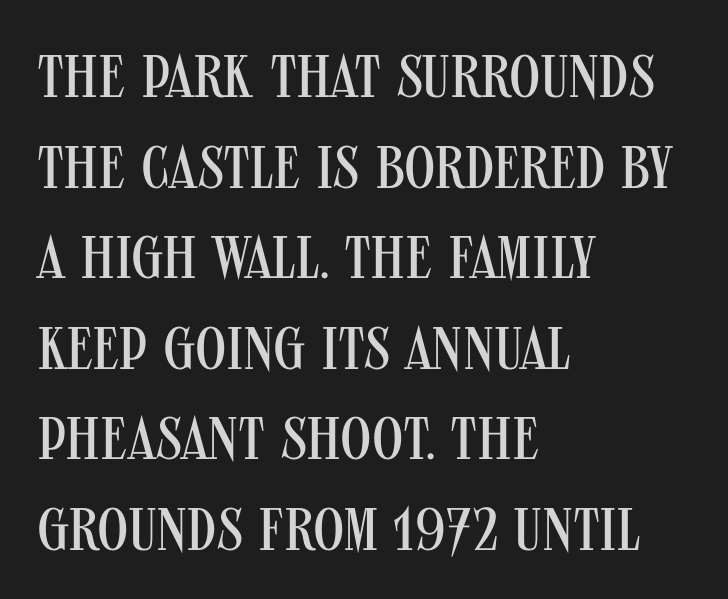
{"serif": "no", "italic": "no", "bold": "no", "weight": "regular", "width": "condensed", "stroke_contrast": "medium", "x_height": "large", "monospaced": "no", "underline": "no", "align": "left", "line_spacing": "normal", "line_spacing_ratio": 1.51, "letter_spacing": "normal", "letter_spacing_em": 0.0, "glyph_px": 60}
